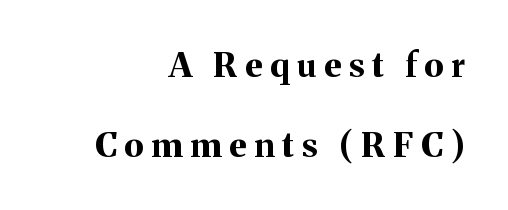
{"serif": "yes", "italic": "no", "bold": "yes", "weight": "bold", "width": "normal", "stroke_contrast": "medium", "x_height": "medium", "monospaced": "no", "underline": "no", "align": "right", "line_spacing": "loose", "line_spacing_ratio": 2.35, "letter_spacing": "wide", "letter_spacing_em": 0.23, "glyph_px": 34}
